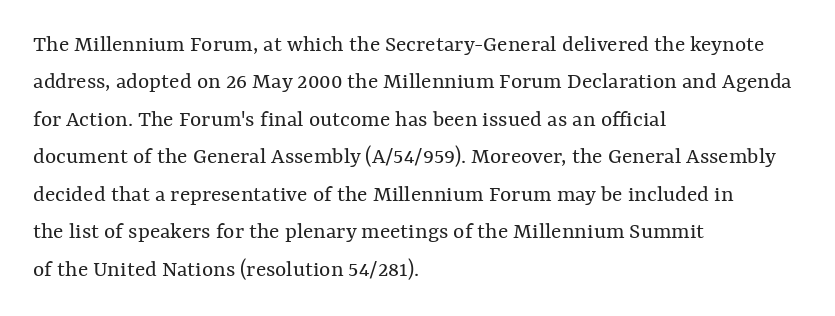
The image shows 24 px text type, upright; set left-aligned, normal line spacing (1.56x), normal letter spacing, not underlined.
